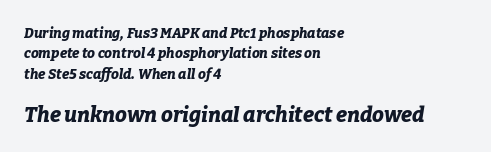
Normally led — the rows are evenly, conventionally spaced. The rendering enlarges the type as you move from the upper chunk to the lower. Quick note: italic. Only glyphs here, with clear space below each row. Inter-character spacing is left at the font's built-in metrics.
